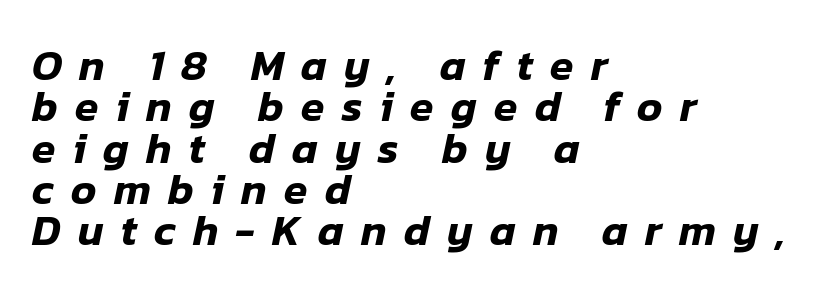
{"italic": "yes", "lean": "right", "slant_degrees": 12, "width": "normal", "stroke_contrast": "low", "x_height": "medium", "monospaced": "no", "underline": "no", "align": "left", "line_spacing": "tight", "line_spacing_ratio": 0.96, "letter_spacing": "wide", "letter_spacing_em": 0.4, "glyph_px": 43}
